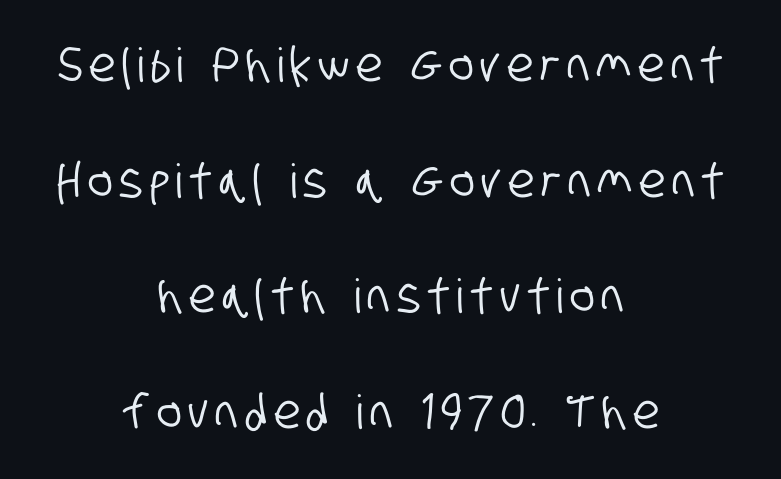
Q: Is the typeface a serif or a sans-serif typeface? A: Sans-serif.
Q: Is the text underlined? A: No.
Q: How is the paragraph aligned? A: Centered.
Q: Is the spacing between lines tight, normal or loose? A: Loose.
Q: Width (condensed, normal, or wide)? A: Condensed.
Q: Stroke contrast? A: Low.
Q: x-height? A: Large.
Q: Monospaced? A: No.
